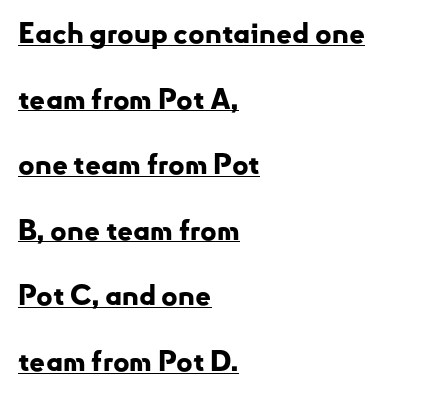
Q: Is the text bold? A: Yes.
Q: Is the text italic (slanted)? A: No, it is upright.
Q: Is the typeface a serif or a sans-serif typeface? A: Sans-serif.
Q: Is the text underlined? A: Yes.
Q: How is the paragraph aligned? A: Left-aligned.
Q: Is the spacing between letters normal or unusually wide? A: Normal.
Q: Is the spacing between lines tight, normal or loose? A: Loose.
Q: Width (condensed, normal, or wide)? A: Normal.
Q: Stroke contrast? A: Low.
Q: x-height? A: Small.
Q: Monospaced? A: No.
